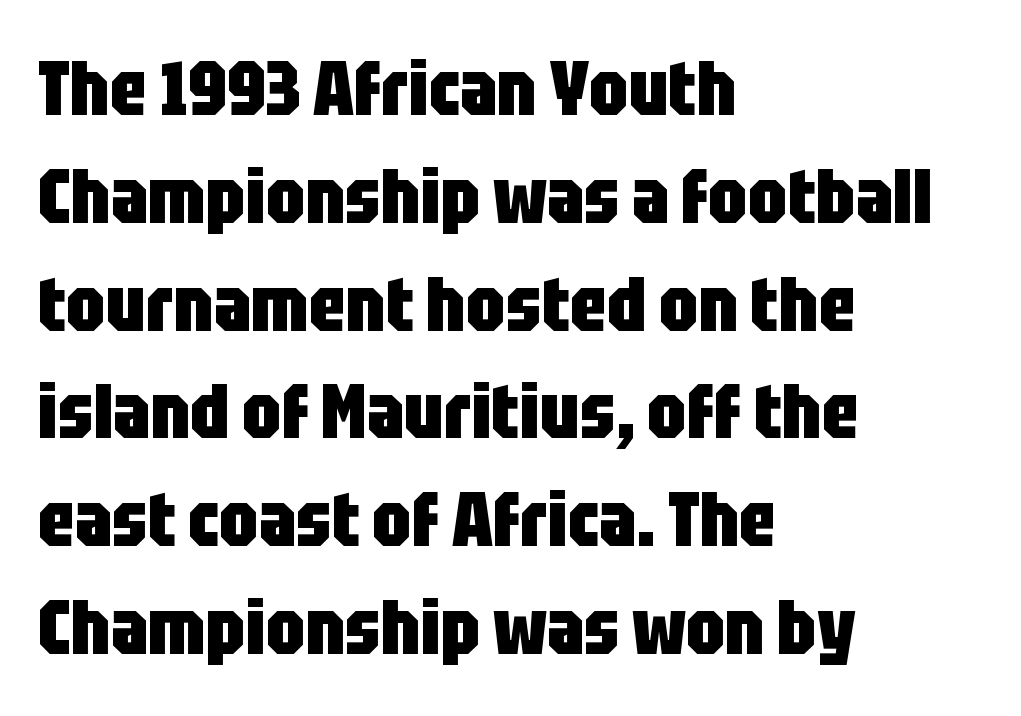
{"serif": "no", "italic": "no", "bold": "yes", "weight": "heavy", "width": "condensed", "stroke_contrast": "low", "x_height": "large", "monospaced": "no", "underline": "no", "align": "left", "line_spacing": "normal", "line_spacing_ratio": 1.4, "letter_spacing": "normal", "letter_spacing_em": 0.0, "glyph_px": 77}
